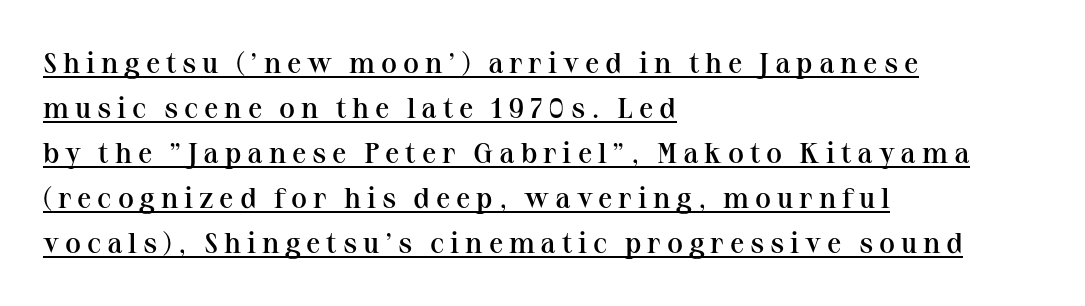
Q: Is the text bold? A: Semi-bold.
Q: Is the text italic (slanted)? A: No, it is upright.
Q: Is the typeface a serif or a sans-serif typeface? A: Serif.
Q: Is the text underlined? A: Yes.
Q: How is the paragraph aligned? A: Left-aligned.
Q: Is the spacing between letters normal or unusually wide? A: Unusually wide.
Q: Is the spacing between lines tight, normal or loose? A: Normal.
Q: Width (condensed, normal, or wide)? A: Normal.
Q: Stroke contrast? A: Medium.
Q: x-height? A: Medium.
Q: Monospaced? A: No.
